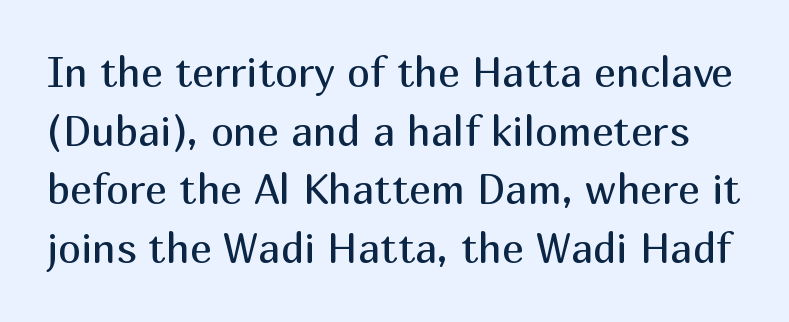
{"serif": "no", "italic": "no", "bold": "no", "weight": "regular", "width": "normal", "stroke_contrast": "medium", "x_height": "medium", "monospaced": "no", "underline": "no", "line_spacing": "normal", "line_spacing_ratio": 1.43, "letter_spacing": "normal", "letter_spacing_em": 0.0, "glyph_px": 41}
